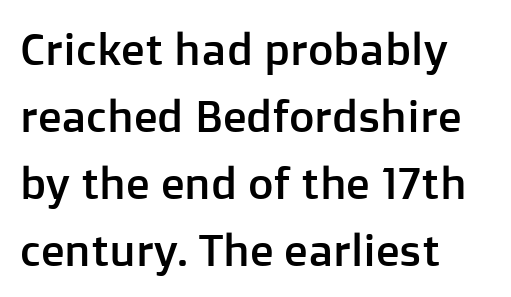
I'd call this a sans setting — the letters go barefoot. The passage shown stacks its lines at a standard gap. Spacing between characters is what you'd get straight out of the box. This is the regular roman posture of the typeface. The rendering uses natural spacing where letterforms have individual widths.
